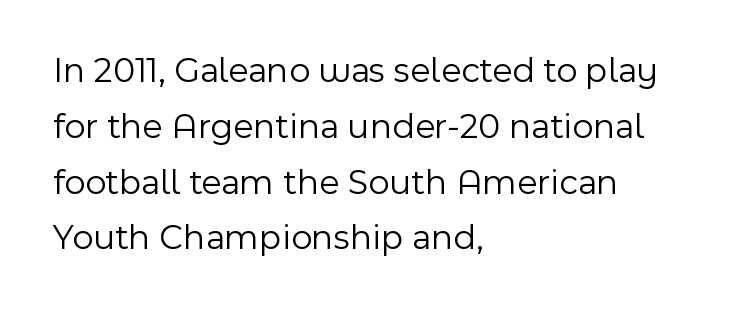
The image shows 36 px light sans-serif type, upright; set left-aligned, normal line spacing (1.55x), normal letter spacing, not underlined; a medium x-height.
